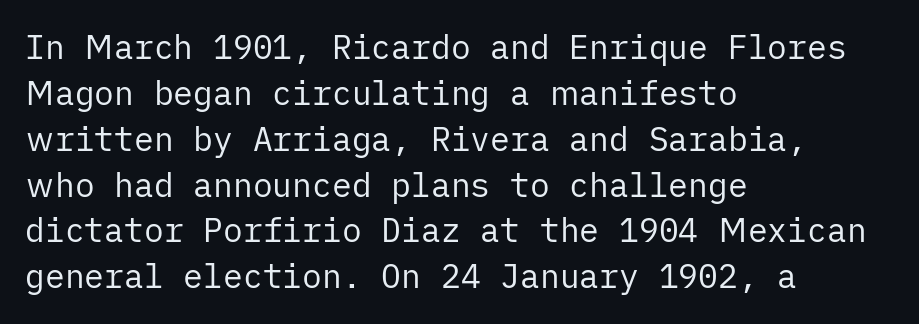
The image shows 33 px regular-weight sans-serif type, upright; set left-aligned, normal line spacing (1.39x), normal letter spacing, not underlined; low stroke contrast and a medium x-height.
